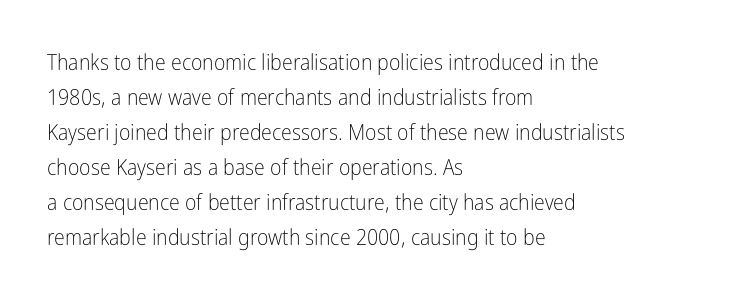
The image shows 22 px text type, upright; set left-aligned, normal line spacing (1.59x), normal letter spacing, not underlined.
